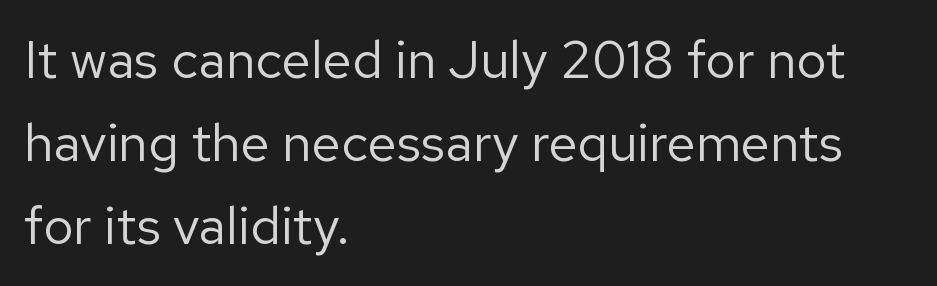
{"serif": "no", "italic": "no", "bold": "no", "weight": "regular", "width": "normal", "stroke_contrast": "low", "x_height": "medium", "monospaced": "no", "underline": "no", "align": "left", "line_spacing": "normal", "line_spacing_ratio": 1.57, "letter_spacing": "normal", "letter_spacing_em": 0.0, "glyph_px": 53}
